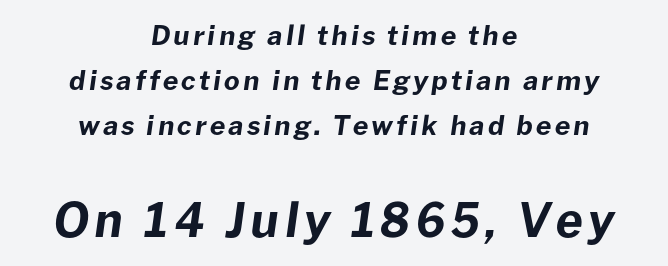
Character widths vary here, with narrow letters taking less room than wide ones. The rendering applies a slant to the glyphs. No word sits above an underline. What weight is shown? A full bold with thick strokes. Baseline-to-baseline distance is the conventional proportion of letter height.
